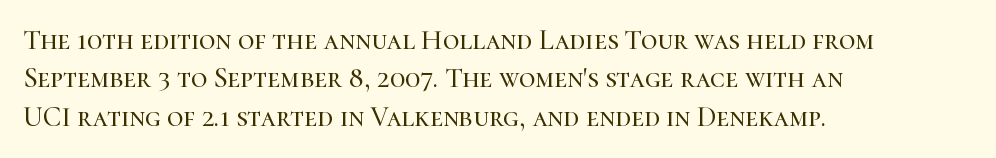
The image shows 28 px serif type, upright; set left-aligned, normal line spacing (1.37x), normal letter spacing, not underlined; high stroke contrast and a medium x-height.
